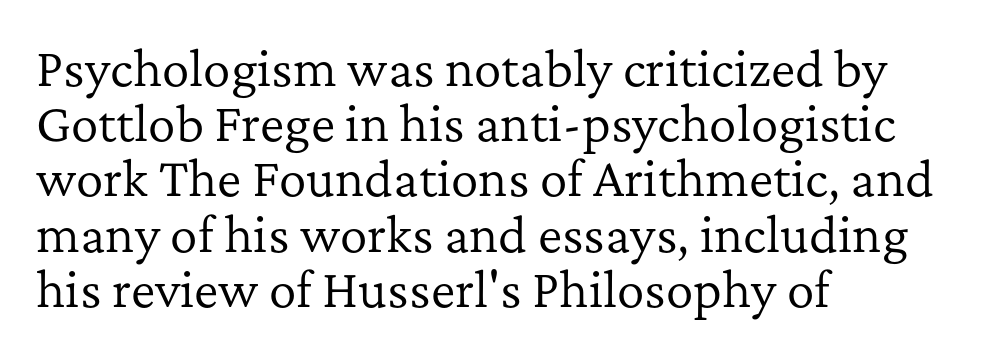
The ragged edge is on the right, which tells us the setting is flush left. Here the designer chose a conventional face with non-uniform glyph widths. Examine the stroke ends and you'll spot serifs. Each word holds together tightly as a unit, with standard inter-letter gaps. Is the stroke heavy? The answer is a plain regular-or-lighter.
